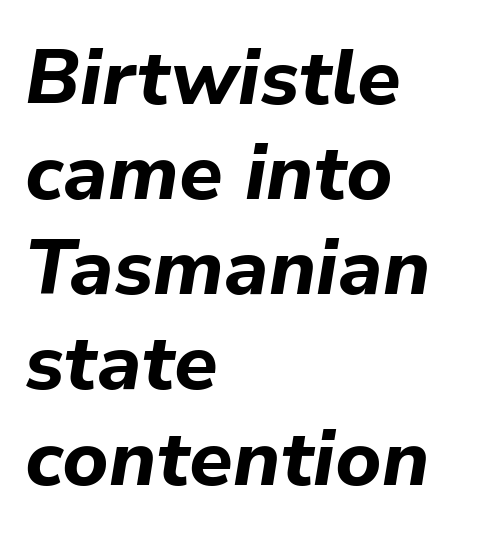
The image shows 78 px bold type, italic (leaning right); set left-aligned, line spacing 1.22x, normal letter spacing, not underlined; low stroke contrast and a medium x-height.
